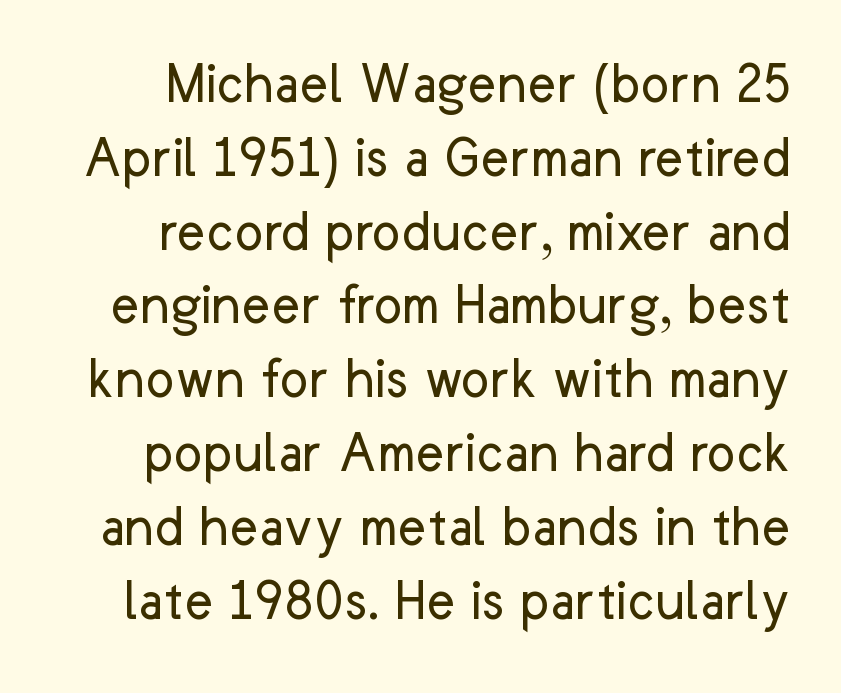
The image shows 61 px regular-weight sans-serif type, upright; set line spacing 1.21x, normal letter spacing, not underlined; low stroke contrast and a medium x-height.
